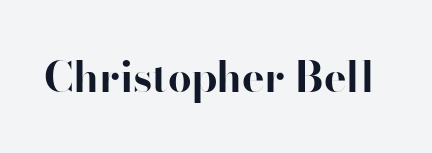
Q: Is the text bold? A: Yes.
Q: Is the text italic (slanted)? A: No, it is upright.
Q: Is the typeface a serif or a sans-serif typeface? A: Sans-serif.
Q: Is the text underlined? A: No.
Q: Is the spacing between letters normal or unusually wide? A: Normal.
Q: Width (condensed, normal, or wide)? A: Normal.
Q: Stroke contrast? A: High.
Q: x-height? A: Small.
Q: Monospaced? A: No.
